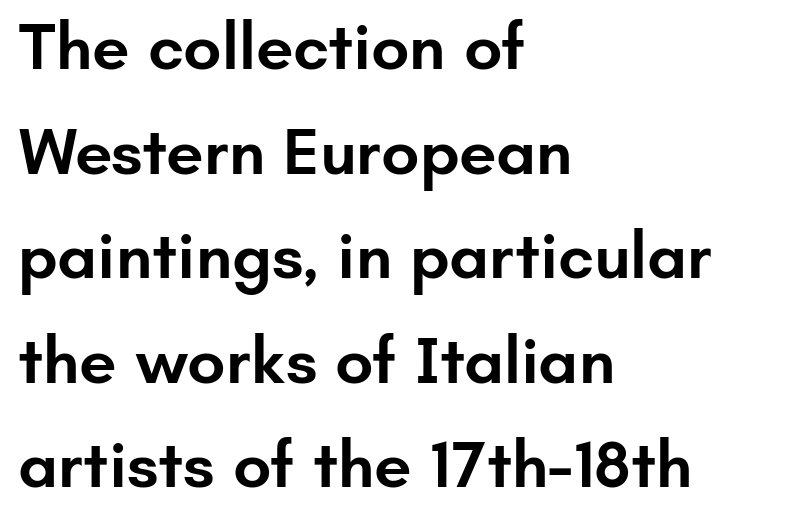
The rendering anchors every line to the left-hand side. As a designer I'd log this as weight 600, semibold. Style check: upright. What stands out about the letter spacing? Nothing — it is the standard amount. The glyphs in this specimen are sans serif.
